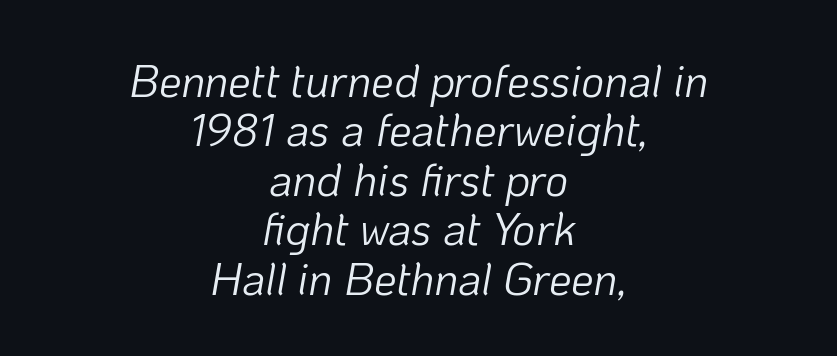
{"italic": "yes", "lean": "right", "slant_degrees": 10, "bold": "no", "weight": "light", "width": "normal", "stroke_contrast": "low", "x_height": "medium", "monospaced": "no", "underline": "no", "align": "center", "line_spacing": "tight", "line_spacing_ratio": 1.1, "letter_spacing": "normal", "letter_spacing_em": 0.0, "glyph_px": 45}
